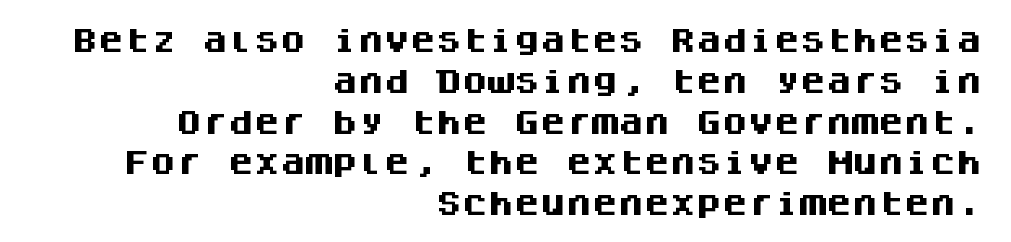
{"italic": "no", "bold": "yes", "underline": "no", "align": "right", "line_spacing": "normal", "line_spacing_ratio": 1.57, "letter_spacing": "normal", "letter_spacing_em": 0.0, "glyph_px": 26}
